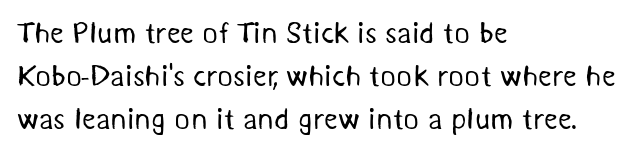
{"serif": "no", "bold": "no", "weight": "regular", "width": "normal", "stroke_contrast": "medium", "x_height": "medium", "monospaced": "no", "underline": "no", "align": "left", "line_spacing": "normal", "line_spacing_ratio": 1.43, "letter_spacing": "normal", "letter_spacing_em": 0.0, "glyph_px": 30}
